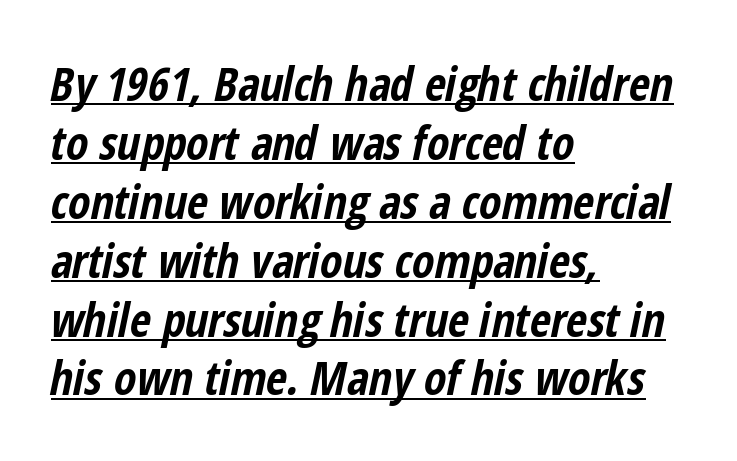
The image shows 46 px bold, condensed type, italic (leaning right); set left-aligned, normal line spacing (1.28x), normal letter spacing, underlined; low stroke contrast and a medium x-height.
